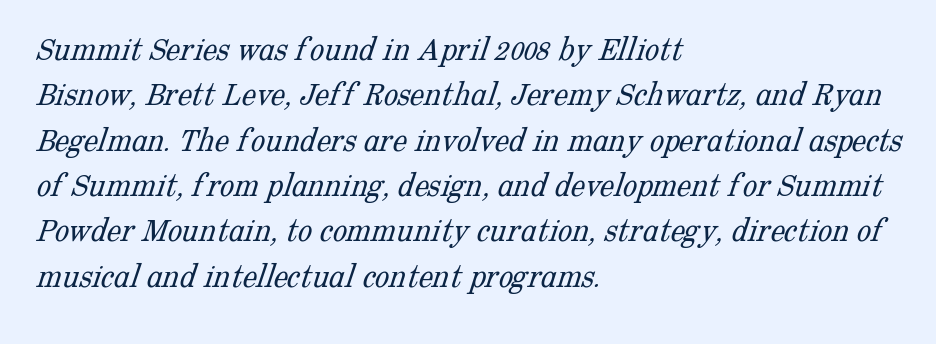
{"serif": "yes", "bold": "no", "weight": "light", "width": "normal", "stroke_contrast": "low", "x_height": "medium", "monospaced": "no", "underline": "no", "align": "left", "line_spacing": "normal", "line_spacing_ratio": 1.26, "letter_spacing": "normal", "letter_spacing_em": 0.0, "glyph_px": 36}
